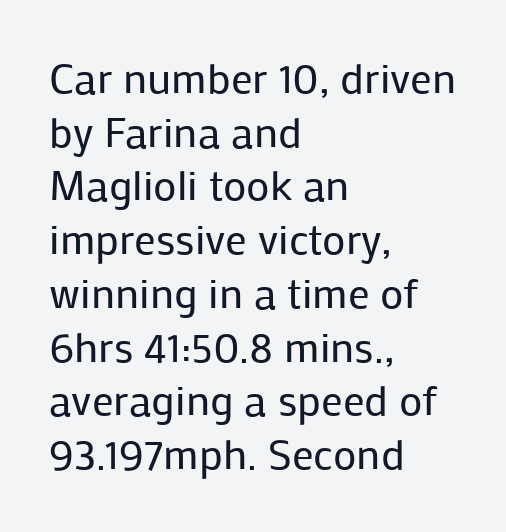
Horizontal alignment here is leftward, the default for most running prose. Looks like regular typesetting: each glyph gets only the width it needs. A sans-serif font was chosen for this passage. The typeface has the unassuming heft of standard copy or less.
